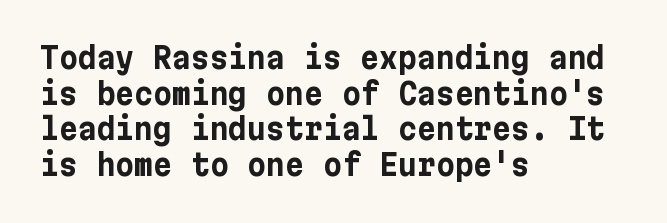
{"serif": "no", "italic": "no", "bold": "yes", "weight": "bold", "width": "normal", "stroke_contrast": "low", "x_height": "medium", "underline": "no", "align": "left", "line_spacing_ratio": 1.23, "letter_spacing": "normal", "letter_spacing_em": 0.0, "glyph_px": 29}
